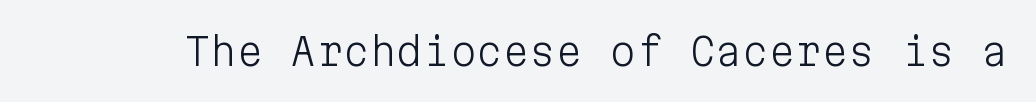
Q: Is the text bold? A: No.
Q: Is the text italic (slanted)? A: No, it is upright.
Q: Is the typeface a serif or a sans-serif typeface? A: Sans-serif.
Q: Is the text underlined? A: No.
Q: Is the spacing between letters normal or unusually wide? A: Normal.
Q: Width (condensed, normal, or wide)? A: Normal.
Q: Stroke contrast? A: Low.
Q: x-height? A: Medium.
Q: Monospaced? A: Yes.
